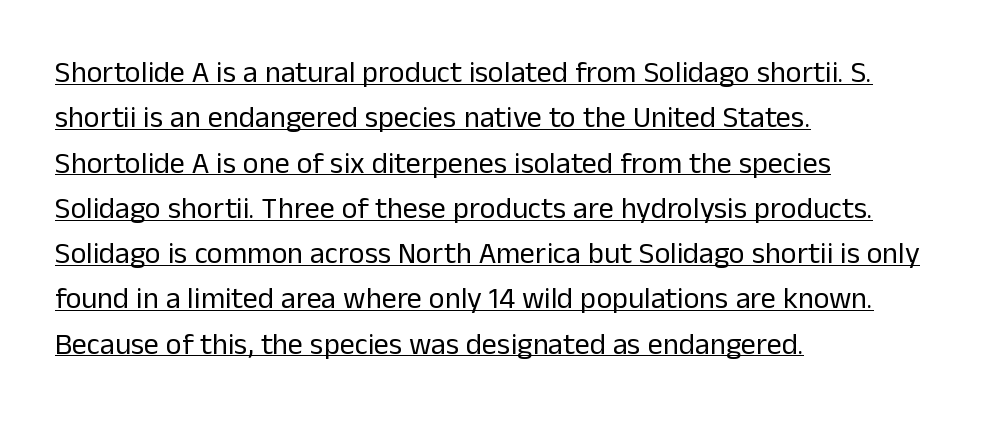
Q: Is the text bold? A: No.
Q: Is the text italic (slanted)? A: No, it is upright.
Q: Is the typeface a serif or a sans-serif typeface? A: Sans-serif.
Q: Is the text underlined? A: Yes.
Q: How is the paragraph aligned? A: Left-aligned.
Q: Is the spacing between letters normal or unusually wide? A: Normal.
Q: Is the spacing between lines tight, normal or loose? A: Normal.
Q: Width (condensed, normal, or wide)? A: Normal.
Q: Stroke contrast? A: Low.
Q: x-height? A: Medium.
Q: Monospaced? A: No.
